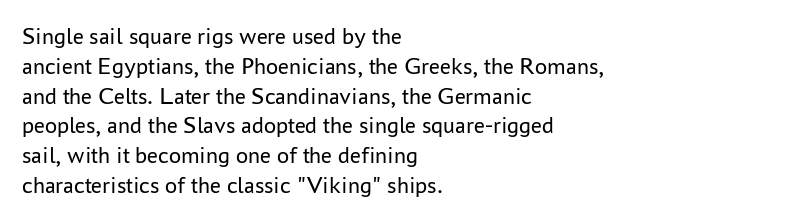
The image shows 24 px text type, upright; set left-aligned, line spacing 1.24x, normal letter spacing, not underlined.
